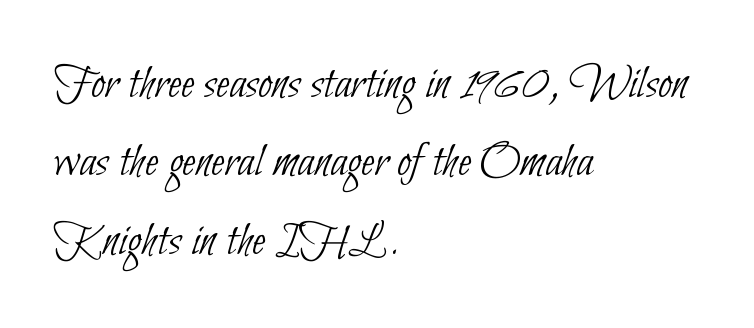
{"serif": "no", "bold": "no", "weight": "thin", "width": "condensed", "stroke_contrast": "low", "x_height": "small", "monospaced": "no", "underline": "no", "align": "left", "line_spacing": "normal", "line_spacing_ratio": 1.57, "letter_spacing": "normal", "letter_spacing_em": 0.0, "glyph_px": 50}
